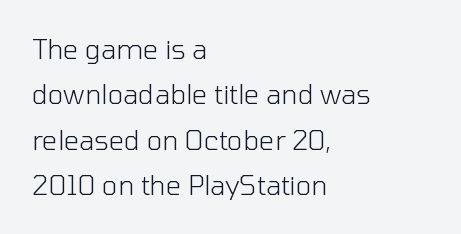
{"italic": "no", "bold": "no", "underline": "no", "align": "left", "line_spacing": "normal", "line_spacing_ratio": 1.68, "letter_spacing": "normal", "letter_spacing_em": 0.0, "glyph_px": 27}
